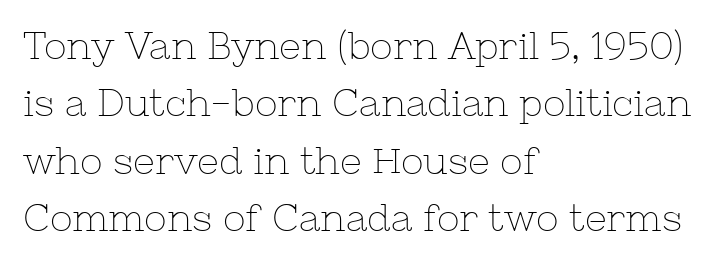
Students, note that the glyphs here touch the page at normal intervals. The string is rendered with underlining switched off. The rendering anchors every line to the left-hand side. Regarding serifs, this sample has them. The letters look calm and open, with moderate or lighter stems. Rows of type keep a routine distance in the vertical direction.
